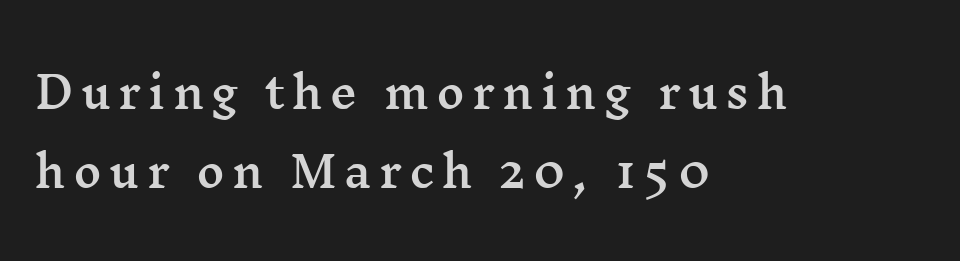
Q: Is the text italic (slanted)? A: No, it is upright.
Q: Is the typeface a serif or a sans-serif typeface? A: Serif.
Q: Is the text underlined? A: No.
Q: How is the paragraph aligned? A: Left-aligned.
Q: Width (condensed, normal, or wide)? A: Wide.
Q: Stroke contrast? A: Medium.
Q: x-height? A: Medium.
Q: Monospaced? A: No.
